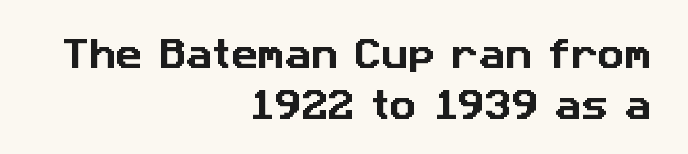
The image shows 33 px sans-serif type; set right-aligned, normal line spacing (1.54x), normal letter spacing, not underlined; low stroke contrast and a medium x-height.
